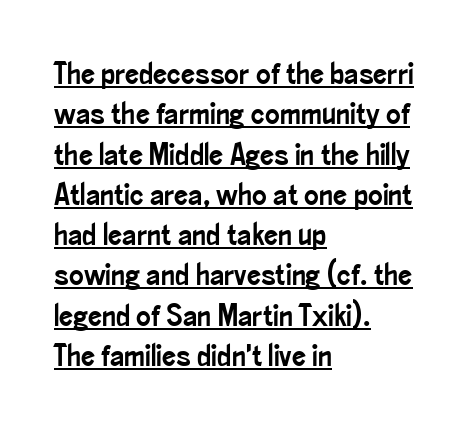
The image shows 31 px condensed sans-serif type, upright; set left-aligned, normal line spacing (1.3x), normal letter spacing, underlined; low stroke contrast and a small x-height.
